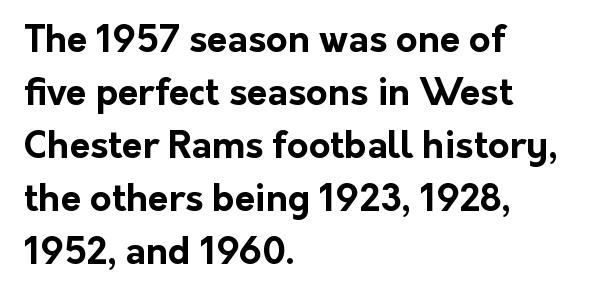
Is there much room between lines? A standard amount, neither cramped nor airy. Just letters on the line, the space beneath them empty. Check where the strokes stop: nothing finishes them off — pure sans. The typesetting leans heavy: a genuine bold. Every character sits straight up, as roman type does.
